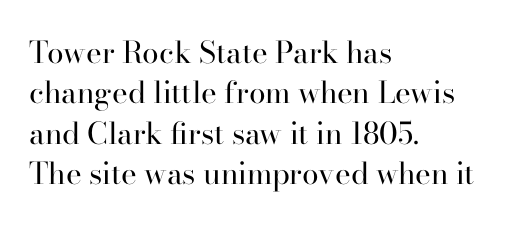
Q: Is the text bold? A: No.
Q: Is the text italic (slanted)? A: No, it is upright.
Q: Is the typeface a serif or a sans-serif typeface? A: Serif.
Q: Is the text underlined? A: No.
Q: How is the paragraph aligned? A: Left-aligned.
Q: Is the spacing between letters normal or unusually wide? A: Normal.
Q: Is the spacing between lines tight, normal or loose? A: Normal.
Q: Width (condensed, normal, or wide)? A: Normal.
Q: Stroke contrast? A: High.
Q: x-height? A: Small.
Q: Monospaced? A: No.
